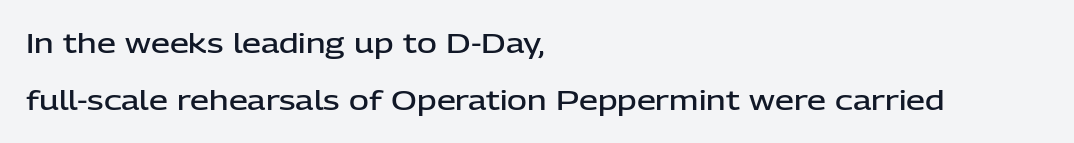
{"italic": "no", "bold": "semi", "underline": "no", "align": "left", "line_spacing": "loose", "line_spacing_ratio": 2.1, "letter_spacing": "normal", "letter_spacing_em": 0.0, "glyph_px": 27}
